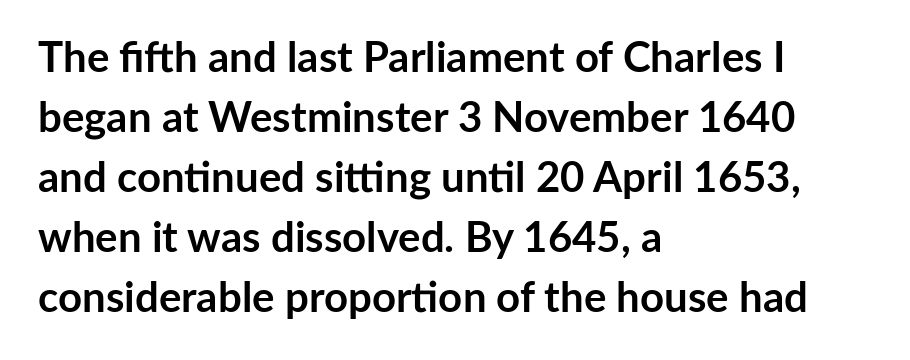
Q: Is the text bold? A: Yes.
Q: Is the text italic (slanted)? A: No, it is upright.
Q: Is the typeface a serif or a sans-serif typeface? A: Sans-serif.
Q: Is the text underlined? A: No.
Q: How is the paragraph aligned? A: Left-aligned.
Q: Is the spacing between letters normal or unusually wide? A: Normal.
Q: Is the spacing between lines tight, normal or loose? A: Normal.
Q: Width (condensed, normal, or wide)? A: Normal.
Q: Stroke contrast? A: Low.
Q: x-height? A: Medium.
Q: Monospaced? A: No.
